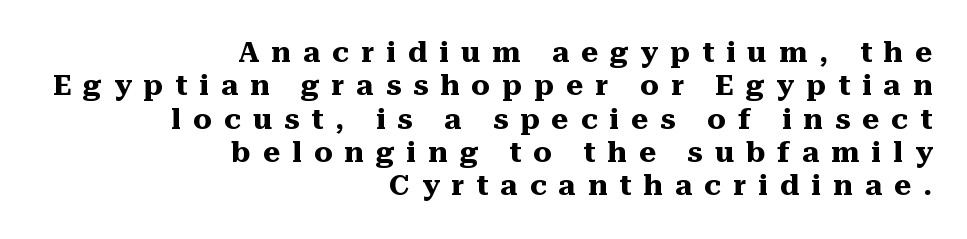
Emphasis by weight is at full strength: bold. Display-style spreading of the glyphs; the letterfit is very open. The typeface chosen for these lines features serifs. A roman cut, with each character standing at attention. Vertically, the passage feels compressed, each row crowding the next.
